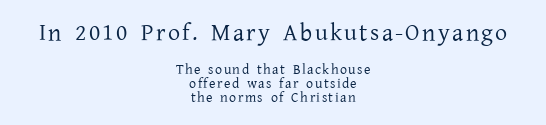
Q: Is the text bold? A: No.
Q: Is the text italic (slanted)? A: No, it is upright.
Q: Is the text underlined? A: No.
Q: How is the paragraph aligned? A: Centered.
Q: Is the spacing between lines tight, normal or loose? A: Tight.
Q: Which block of text is set in a larger size, the first (top) or the second (bottom)? A: The first (top) one.
